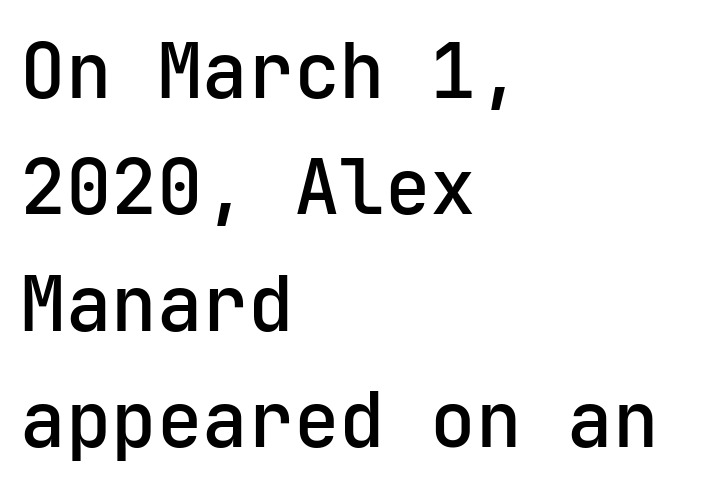
{"serif": "no", "italic": "no", "width": "normal", "stroke_contrast": "low", "x_height": "medium", "monospaced": "yes", "underline": "no", "align": "left", "line_spacing": "normal", "line_spacing_ratio": 1.53, "letter_spacing": "normal", "letter_spacing_em": 0.0, "glyph_px": 76}
